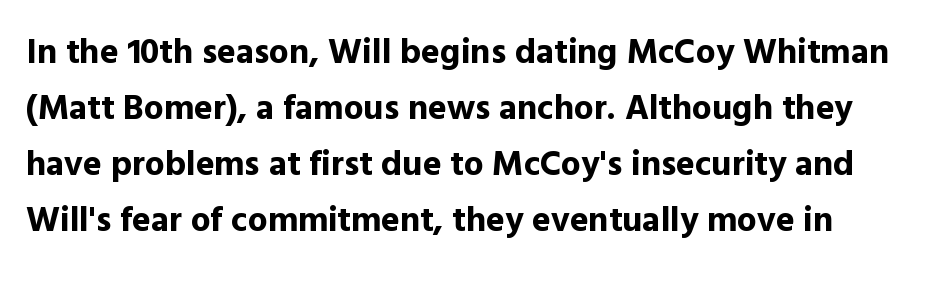
The image shows 35 px bold sans-serif type, upright; set normal line spacing (1.6x), normal letter spacing, not underlined; a medium x-height.
